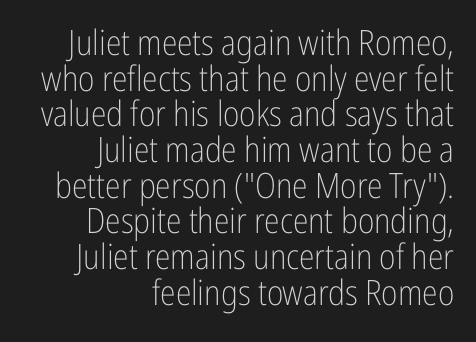
Q: Is the text bold? A: No.
Q: Is the text italic (slanted)? A: No, it is upright.
Q: Is the typeface a serif or a sans-serif typeface? A: Sans-serif.
Q: Is the text underlined? A: No.
Q: How is the paragraph aligned? A: Right-aligned.
Q: Is the spacing between letters normal or unusually wide? A: Normal.
Q: Is the spacing between lines tight, normal or loose? A: Tight.
Q: Width (condensed, normal, or wide)? A: Condensed.
Q: Stroke contrast? A: Low.
Q: x-height? A: Medium.
Q: Monospaced? A: No.
